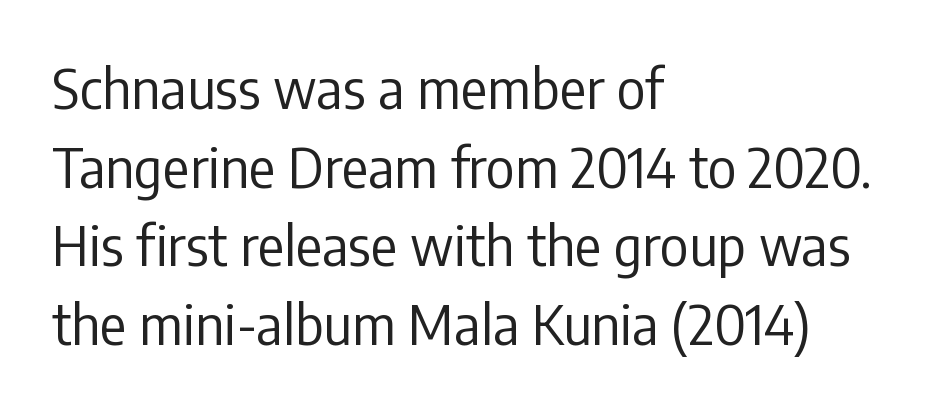
Leading matches the norm, producing a regular column. A student would call this left alignment; a typographer would say flush left, rag right. Heaviness? Minimal to ordinary, like unemphasized prose. The typography opts for an upright posture over an oblique one. Descenders are the only things crossing below the line. Letterform terminals end flat and unadorned throughout the passage.
